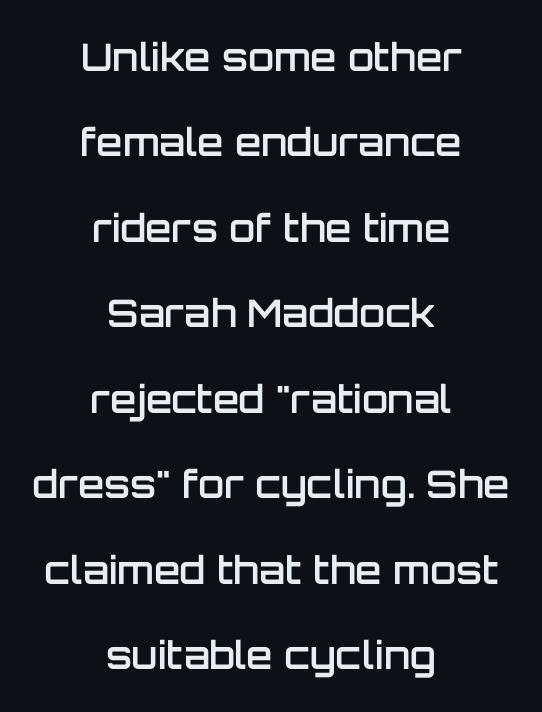
A typesetter would call this proportional, since set widths differ per character. The strip under each line holds only bare page. The compositor balanced each line on the midline. Firm but not heavy-handed strokes: this text is semibold. The font's upright variant was chosen for this text.
